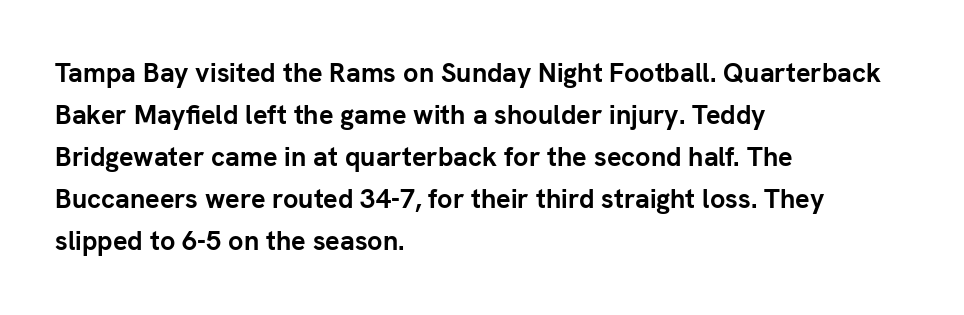
{"italic": "no", "bold": "yes", "underline": "no", "align": "left", "line_spacing": "normal", "line_spacing_ratio": 1.56, "letter_spacing": "normal", "letter_spacing_em": 0.0, "glyph_px": 27}
